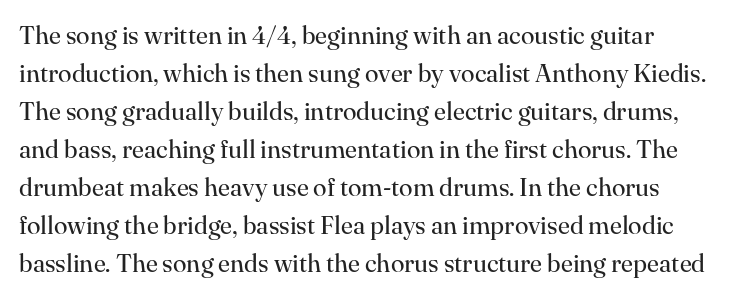
Q: Is the text bold? A: No.
Q: Is the text italic (slanted)? A: No, it is upright.
Q: Is the text underlined? A: No.
Q: Is the spacing between letters normal or unusually wide? A: Normal.
Q: Is the spacing between lines tight, normal or loose? A: Normal.
